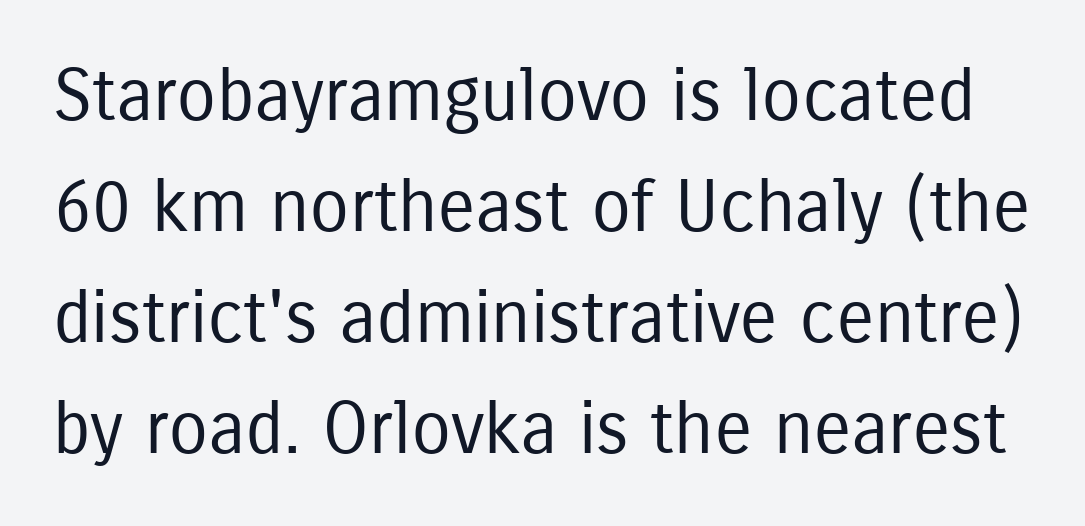
Proportional: the letters do not fall into vertical columns. Caption: face not bold, strokes unweighted. The space directly below the letters is spotless. The line-height multiplier appears to be the usual default. It's the straight-up-and-down kind of type. Serifs: no, the terminals of the letterforms are clean.
